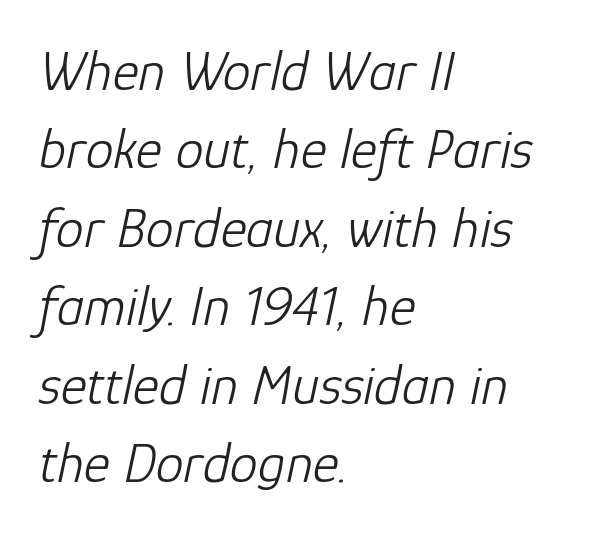
The image shows 56 px light type, italic (leaning right); set left-aligned, normal line spacing (1.4x), normal letter spacing, not underlined; low stroke contrast and a medium x-height.
